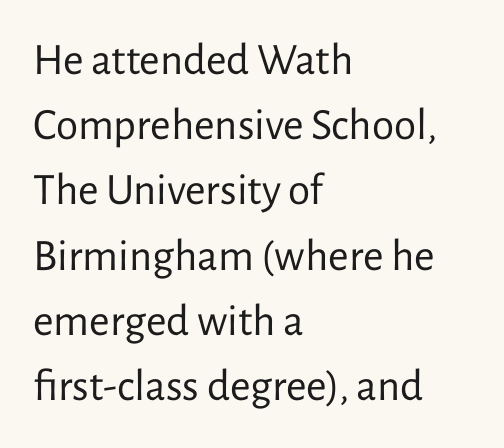
Q: Is the text bold? A: No.
Q: Is the text italic (slanted)? A: No, it is upright.
Q: Is the typeface a serif or a sans-serif typeface? A: Sans-serif.
Q: Is the text underlined? A: No.
Q: How is the paragraph aligned? A: Left-aligned.
Q: Is the spacing between letters normal or unusually wide? A: Normal.
Q: Is the spacing between lines tight, normal or loose? A: Normal.
Q: Width (condensed, normal, or wide)? A: Normal.
Q: Stroke contrast? A: Low.
Q: x-height? A: Medium.
Q: Monospaced? A: No.
